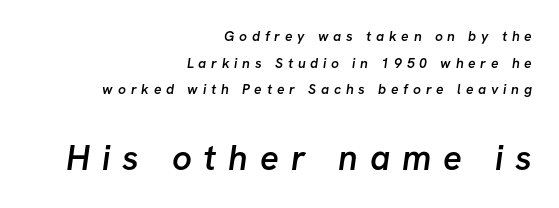
Q: Is the text bold? A: Semi-bold.
Q: Is the typeface a serif or a sans-serif typeface? A: Sans-serif.
Q: Is the text underlined? A: No.
Q: How is the paragraph aligned? A: Right-aligned.
Q: Is the spacing between letters normal or unusually wide? A: Unusually wide.
Q: Is the spacing between lines tight, normal or loose? A: Loose.
Q: Which block of text is set in a larger size, the first (top) or the second (bottom)? A: The second (bottom) one.
Q: Width (condensed, normal, or wide)? A: Normal.
Q: Stroke contrast? A: Low.
Q: x-height? A: Medium.
Q: Monospaced? A: No.
